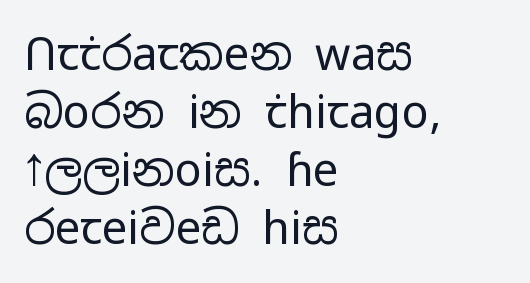
Rule under the text: the space is simply empty. Caption: multi-line text, flush left, ragged right. Is this a sans? Yes — the strokes have no serifs. Weight: in the light-to-regular range.
